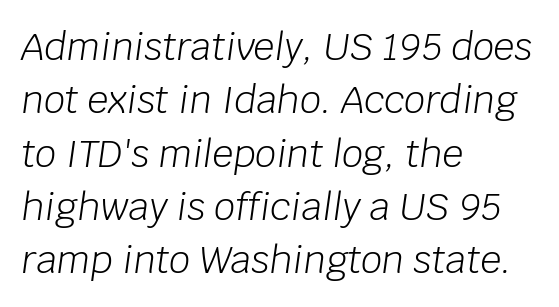
{"italic": "yes", "lean": "right", "slant_degrees": 8, "bold": "no", "weight": "light", "width": "normal", "stroke_contrast": "low", "x_height": "large", "monospaced": "no", "underline": "no", "align": "left", "line_spacing": "normal", "line_spacing_ratio": 1.44, "letter_spacing": "normal", "letter_spacing_em": 0.0, "glyph_px": 37}
